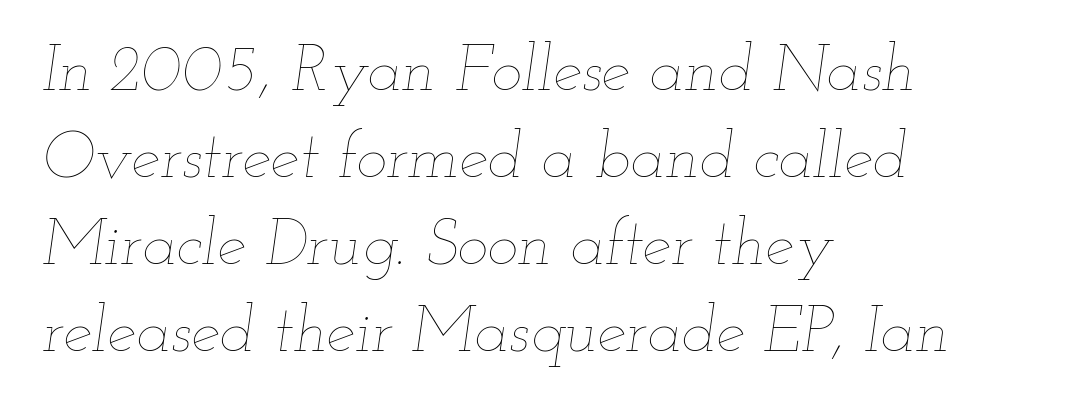
Q: Is the text bold? A: No.
Q: Is the text italic (slanted)? A: Yes, it leans right by about 12 degrees.
Q: Is the text underlined? A: No.
Q: How is the paragraph aligned? A: Left-aligned.
Q: Is the spacing between letters normal or unusually wide? A: Normal.
Q: Is the spacing between lines tight, normal or loose? A: Normal.
Q: Width (condensed, normal, or wide)? A: Wide.
Q: Stroke contrast? A: Low.
Q: x-height? A: Small.
Q: Monospaced? A: No.
